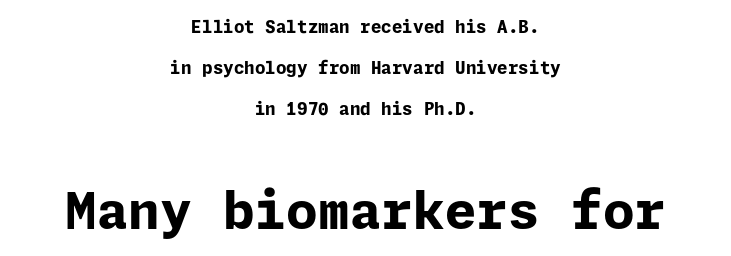
The image shows 51 px bold sans-serif type, upright; set centered, loose line spacing (2.41x), normal letter spacing, not underlined; the second (bottom) block is 3.0x larger; low stroke contrast and a medium x-height.
